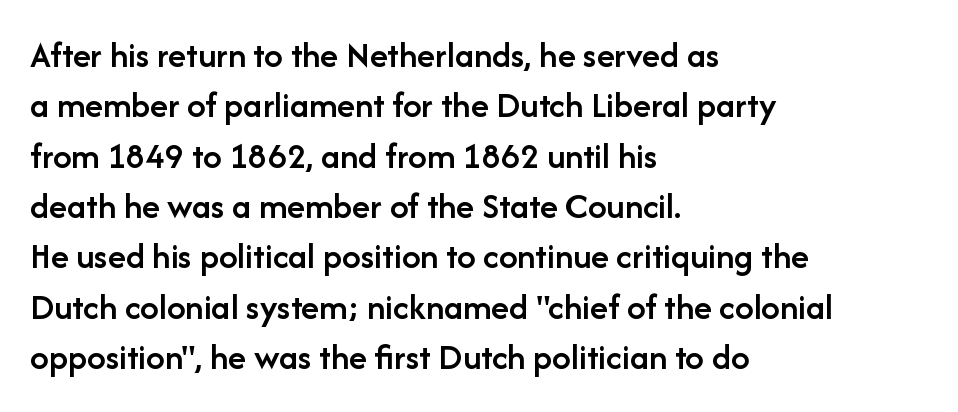
If you drew a ruler down the left edge, every line would touch it. Stems and bowls a touch heavier than normal — semibold. If you drew a line through each stem, it would be perfectly vertical. The letterforms sit shoulder to shoulder at normal distance. Normally led — the rows are evenly, conventionally spaced. The typeface chosen for these lines omits serifs.
